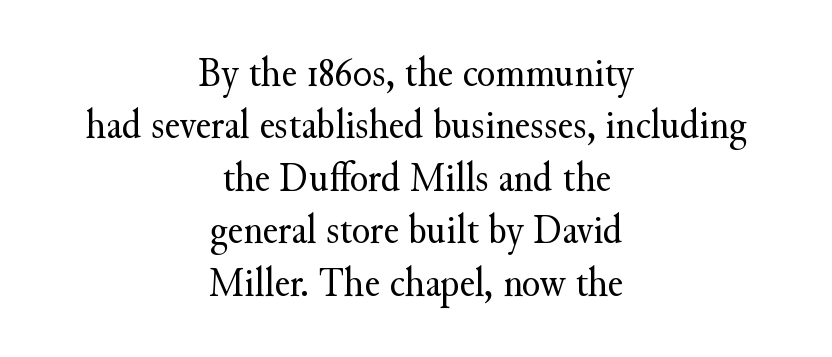
The image shows 42 px regular-weight serif type, upright; set centered, normal line spacing (1.25x), normal letter spacing, not underlined; medium stroke contrast and a small x-height.
